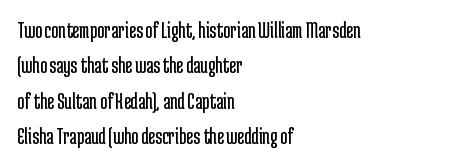
The image shows 24 px text type, upright; set left-aligned, normal line spacing (1.47x), normal letter spacing, not underlined.
